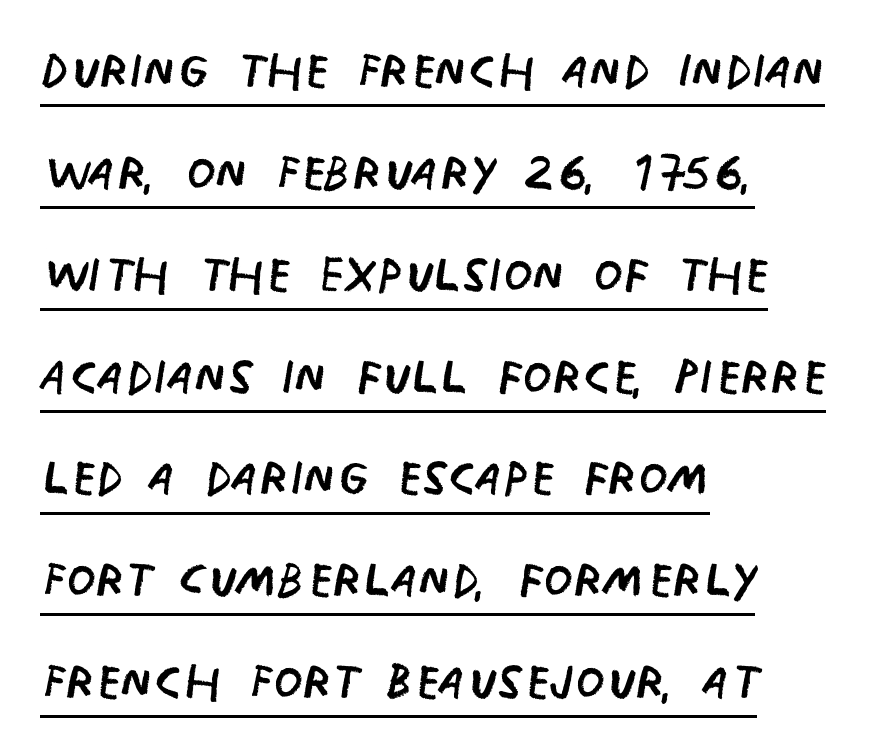
The image shows 67 px regular-weight, condensed sans-serif type; set left-aligned, normal line spacing (1.52x), normal letter spacing, underlined; low stroke contrast and a large x-height.
